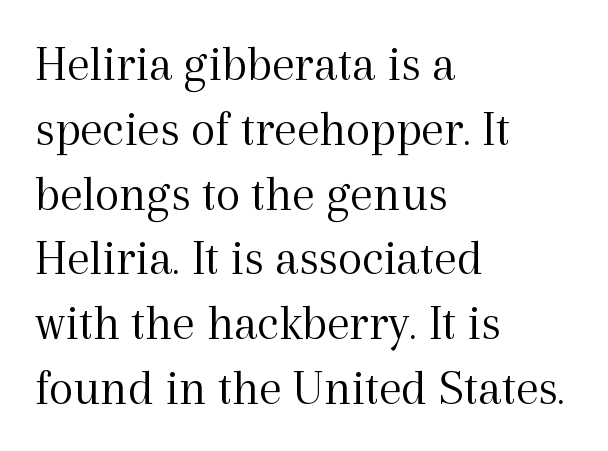
{"serif": "yes", "italic": "no", "bold": "no", "weight": "light", "width": "normal", "x_height": "medium", "monospaced": "no", "underline": "no", "align": "left", "line_spacing": "normal", "line_spacing_ratio": 1.27, "letter_spacing": "normal", "letter_spacing_em": 0.0, "glyph_px": 51}
